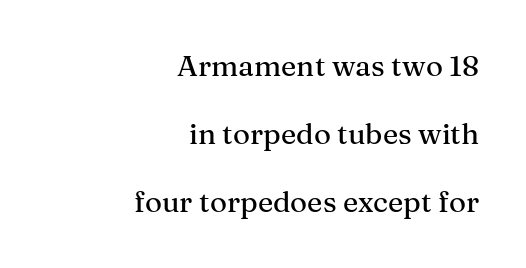
Q: Is the text italic (slanted)? A: No, it is upright.
Q: Is the typeface a serif or a sans-serif typeface? A: Serif.
Q: Is the text underlined? A: No.
Q: How is the paragraph aligned? A: Right-aligned.
Q: Is the spacing between letters normal or unusually wide? A: Normal.
Q: Is the spacing between lines tight, normal or loose? A: Loose.
Q: Width (condensed, normal, or wide)? A: Normal.
Q: Stroke contrast? A: Medium.
Q: x-height? A: Medium.
Q: Monospaced? A: No.
